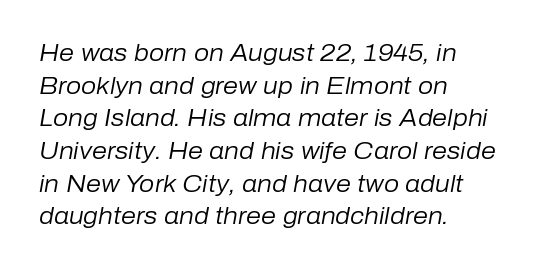
Descenders hang freely into open space. Notice how the passage keeps a crisp vertical edge on the left only. The letterforms sit at book weight or below. Students, note that the glyphs here touch the page at normal intervals. When letters slant like this, we call the style italic. Is there much room between lines? A standard amount, neither cramped nor airy.
